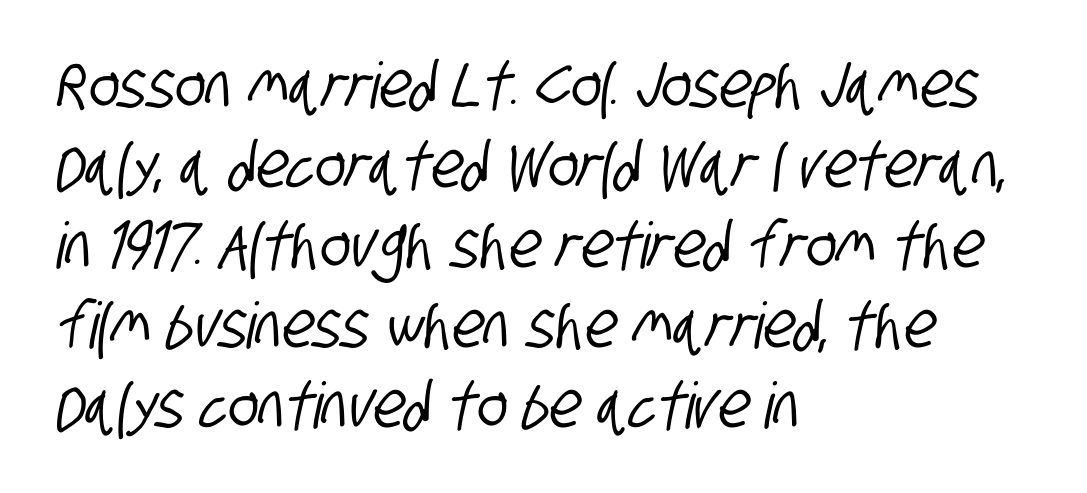
The setting favours the left margin, as ordinary paragraphs usually do. Here the designer chose a conventional face with non-uniform glyph widths. Characters follow at the spacing the type designer built in. The words here are not underlined. Vertically, the passage feels balanced, rows spaced as you'd expect. These lines are composed in type without serifs.
